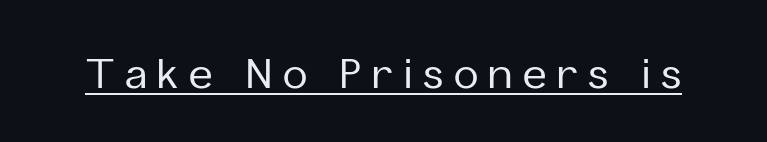
{"serif": "no", "italic": "no", "width": "normal", "stroke_contrast": "low", "x_height": "medium", "monospaced": "no", "underline": "yes", "letter_spacing": "wide", "letter_spacing_em": 0.26, "glyph_px": 41}
